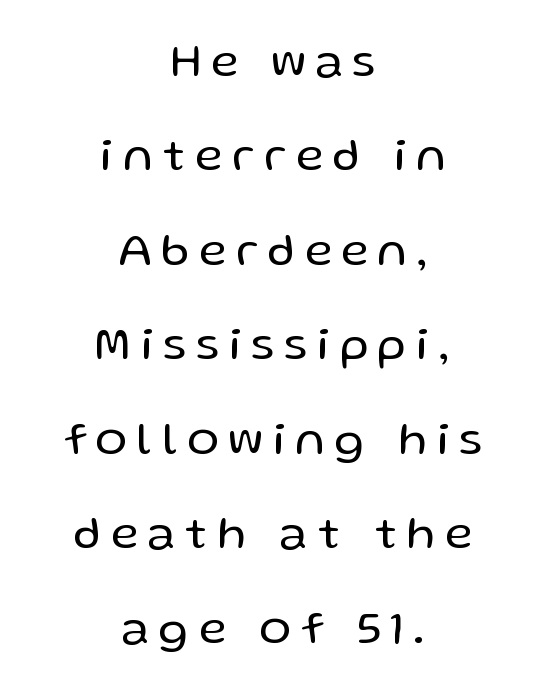
{"serif": "no", "italic": "no", "bold": "no", "weight": "regular", "width": "normal", "stroke_contrast": "low", "x_height": "medium", "monospaced": "no", "underline": "no", "align": "center", "line_spacing": "loose", "line_spacing_ratio": 2.01, "letter_spacing": "wide", "letter_spacing_em": 0.22, "glyph_px": 47}
